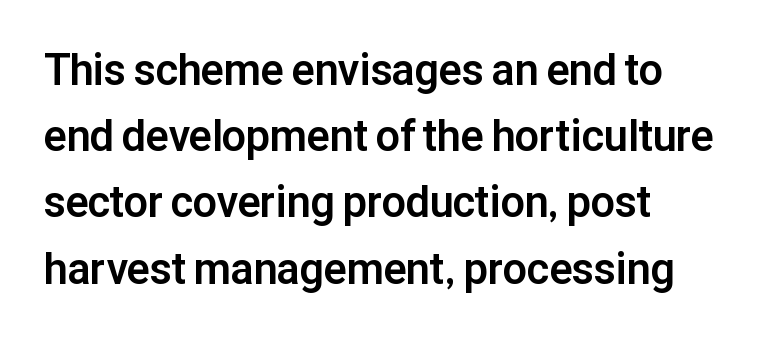
{"serif": "no", "italic": "no", "bold": "yes", "weight": "bold", "width": "normal", "stroke_contrast": "low", "x_height": "medium", "monospaced": "no", "underline": "no", "align": "left", "line_spacing": "normal", "line_spacing_ratio": 1.54, "letter_spacing": "normal", "letter_spacing_em": 0.0, "glyph_px": 43}
